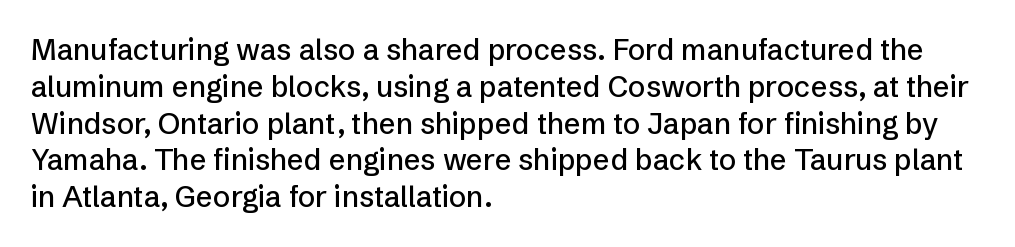
The image shows 29 px sans-serif type, upright; set left-aligned, normal line spacing (1.27x), normal letter spacing, not underlined; low stroke contrast and a medium x-height.
